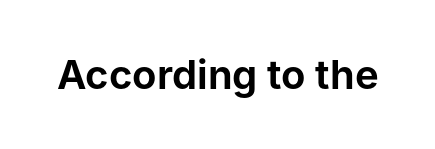
Q: Is the text italic (slanted)? A: No, it is upright.
Q: Is the typeface a serif or a sans-serif typeface? A: Sans-serif.
Q: Is the text underlined? A: No.
Q: Is the spacing between letters normal or unusually wide? A: Normal.
Q: Width (condensed, normal, or wide)? A: Normal.
Q: Stroke contrast? A: Low.
Q: x-height? A: Medium.
Q: Monospaced? A: No.
